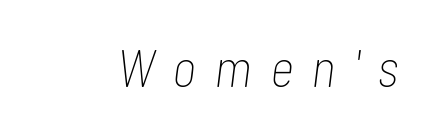
Q: Is the text bold? A: No.
Q: Is the text italic (slanted)? A: Yes, it leans right by about 7 degrees.
Q: Is the text underlined? A: No.
Q: Is the spacing between letters normal or unusually wide? A: Unusually wide.
Q: Width (condensed, normal, or wide)? A: Condensed.
Q: Stroke contrast? A: Low.
Q: x-height? A: Medium.
Q: Monospaced? A: No.
